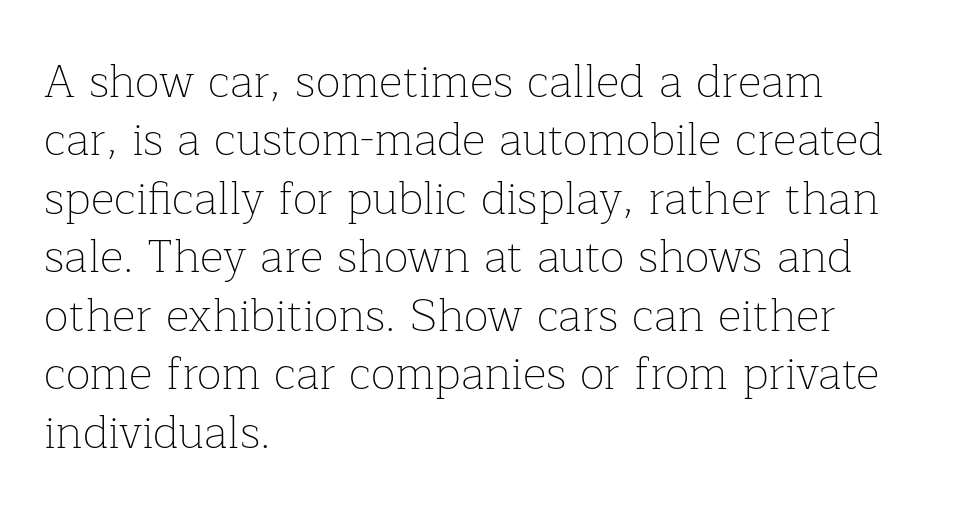
Q: Is the text bold? A: No.
Q: Is the text italic (slanted)? A: No, it is upright.
Q: Is the typeface a serif or a sans-serif typeface? A: Serif.
Q: Is the text underlined? A: No.
Q: How is the paragraph aligned? A: Left-aligned.
Q: Is the spacing between letters normal or unusually wide? A: Normal.
Q: Is the spacing between lines tight, normal or loose? A: Normal.
Q: Width (condensed, normal, or wide)? A: Normal.
Q: Stroke contrast? A: Low.
Q: x-height? A: Medium.
Q: Monospaced? A: No.
